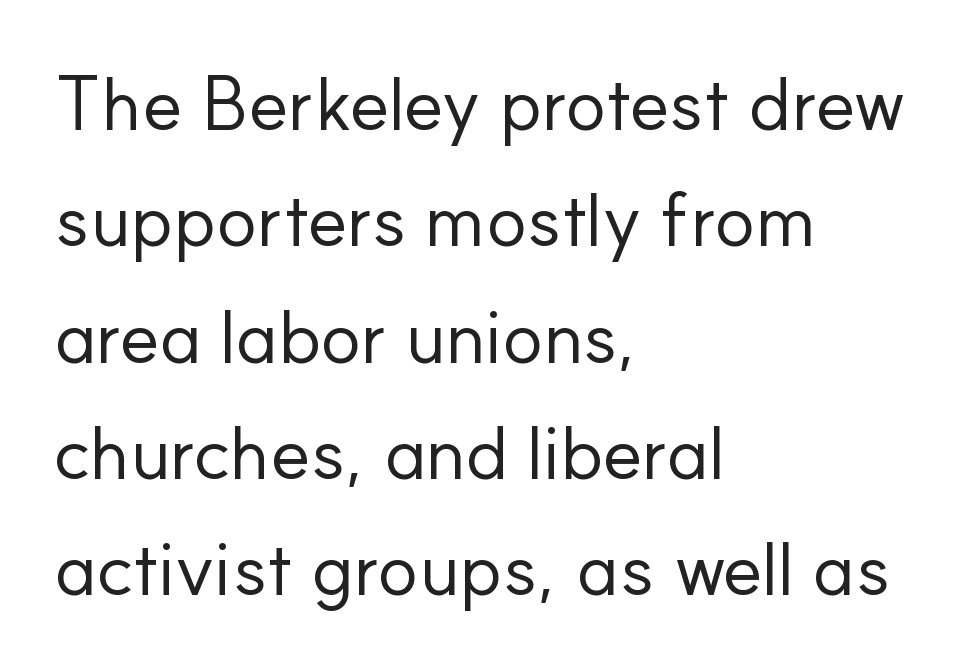
{"serif": "no", "italic": "no", "bold": "no", "weight": "regular", "width": "normal", "stroke_contrast": "low", "x_height": "small", "monospaced": "no", "underline": "no", "align": "left", "line_spacing": "normal", "line_spacing_ratio": 1.53, "letter_spacing": "normal", "letter_spacing_em": 0.0, "glyph_px": 76}
